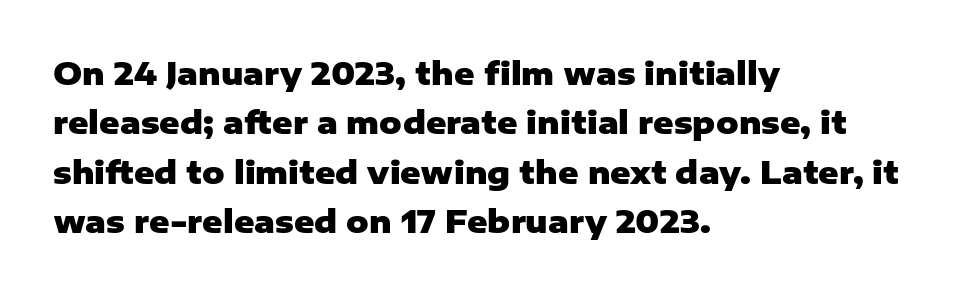
{"serif": "no", "italic": "no", "bold": "yes", "weight": "heavy", "width": "normal", "stroke_contrast": "low", "x_height": "medium", "monospaced": "no", "underline": "no", "align": "left", "line_spacing": "normal", "line_spacing_ratio": 1.59, "letter_spacing": "normal", "letter_spacing_em": 0.0, "glyph_px": 31}
